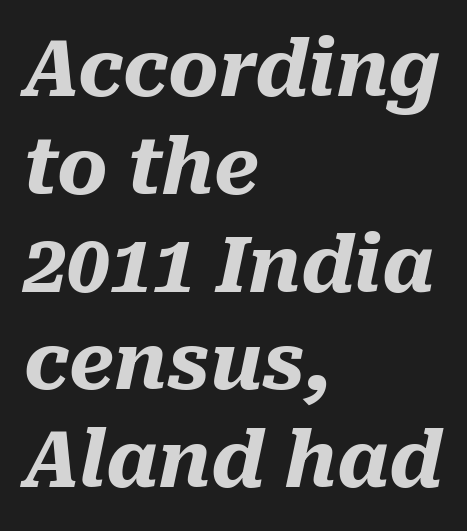
The image shows 77 px heavy type, italic (leaning right); set left-aligned, normal line spacing (1.27x), normal letter spacing, not underlined; medium stroke contrast and a medium x-height.
